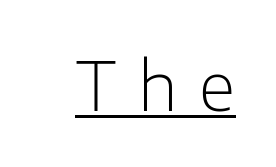
The lettering holds an erect, upright posture throughout. No letter is thick-stroked: the sample isn't bold. A typesetter would call this proportional, since set widths differ per character. Look at the bottom of the vertical strokes: they stop flat, with no serifs. Each line of the rendering has a horizontal stroke beneath the glyphs. In terms of letterspacing, this is a distinctly airy, spread setting.
